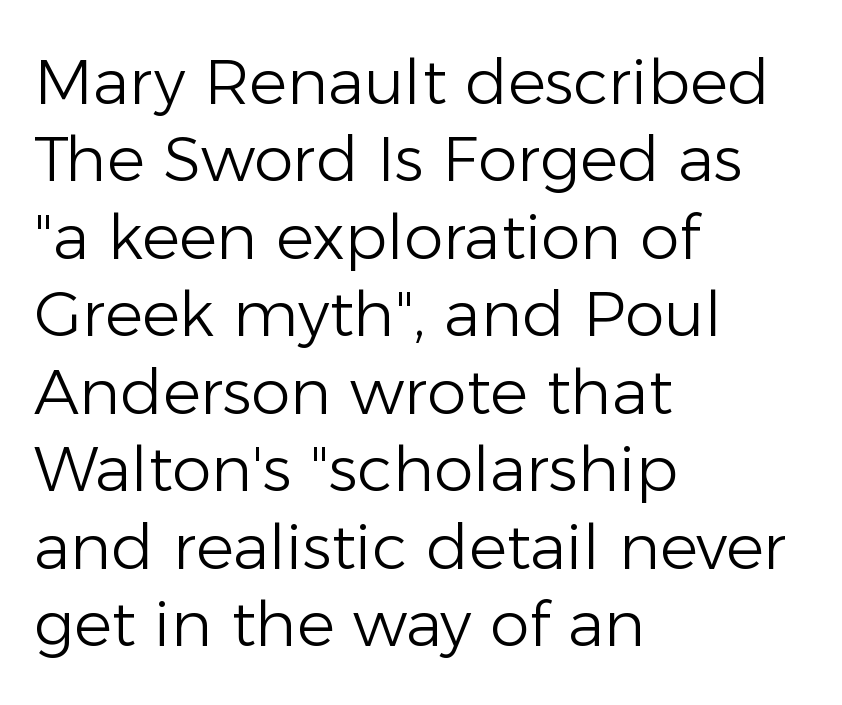
{"serif": "no", "italic": "no", "bold": "no", "weight": "light", "width": "normal", "stroke_contrast": "low", "x_height": "medium", "monospaced": "no", "underline": "no", "align": "left", "line_spacing_ratio": 1.23, "letter_spacing": "normal", "letter_spacing_em": 0.0, "glyph_px": 63}
